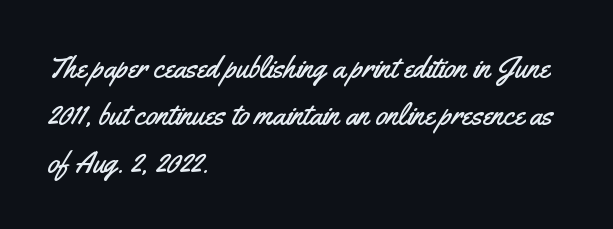
Each line starts at the same left margin while the right side varies. The letters advance in unequal steps, a hallmark of proportional type. Tracking value appears to be zero — textbook default spacing. Serif or sans? Sans — the stroke terminals are bare.
